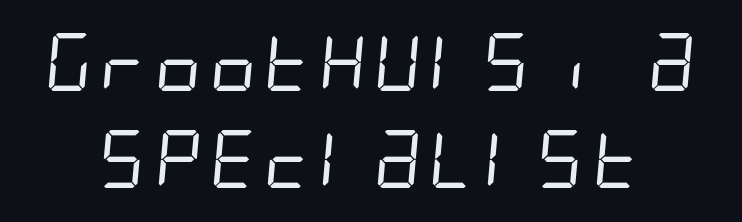
Bold? No — there's no thickening of the strokes. Beneath every word, the page is bare. How are the letters spaced? Ordinarily, with no added tracking. Observe the absence of serifs on each vertical stroke in this sample. The paragraph has two soft edges and a firm central axis. Does the leading feel generous? No, just average.
